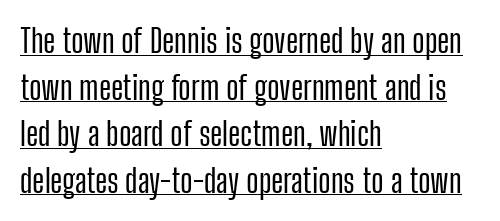
Q: Is the text italic (slanted)? A: No, it is upright.
Q: Is the typeface a serif or a sans-serif typeface? A: Sans-serif.
Q: Is the text underlined? A: Yes.
Q: How is the paragraph aligned? A: Left-aligned.
Q: Is the spacing between letters normal or unusually wide? A: Normal.
Q: Is the spacing between lines tight, normal or loose? A: Normal.
Q: Width (condensed, normal, or wide)? A: Condensed.
Q: Stroke contrast? A: Low.
Q: x-height? A: Medium.
Q: Monospaced? A: No.
